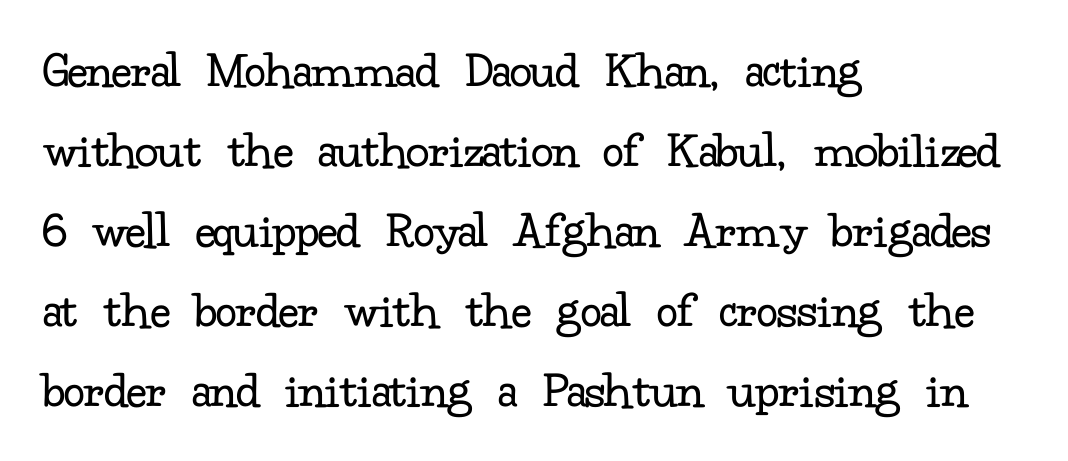
The image shows 53 px regular-weight serif type, upright; set left-aligned, normal line spacing (1.51x), normal letter spacing, not underlined; low stroke contrast and a small x-height.
